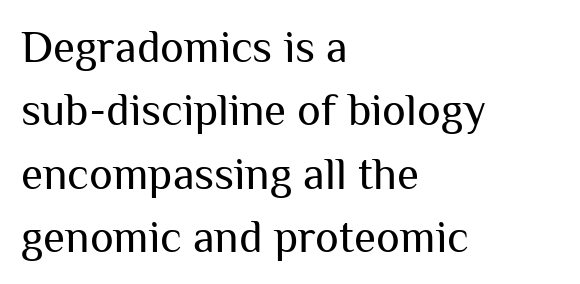
{"serif": "no", "italic": "no", "bold": "no", "weight": "regular", "width": "normal", "stroke_contrast": "medium", "x_height": "medium", "monospaced": "no", "underline": "no", "align": "left", "line_spacing": "normal", "line_spacing_ratio": 1.41, "letter_spacing": "normal", "letter_spacing_em": 0.0, "glyph_px": 45}
